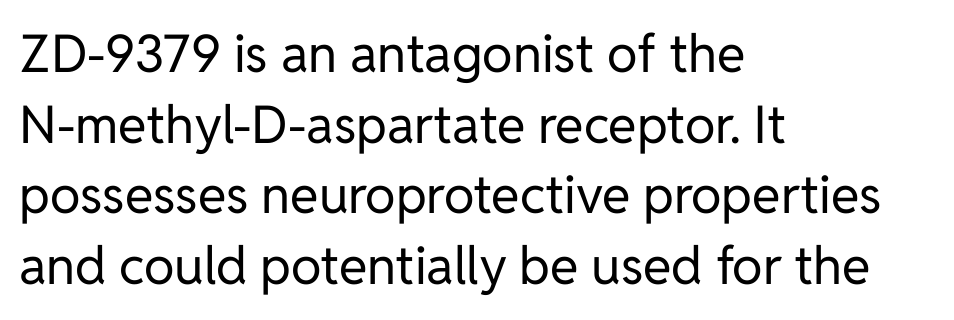
Q: Is the text bold? A: No.
Q: Is the text italic (slanted)? A: No, it is upright.
Q: Is the typeface a serif or a sans-serif typeface? A: Sans-serif.
Q: Is the text underlined? A: No.
Q: How is the paragraph aligned? A: Left-aligned.
Q: Is the spacing between letters normal or unusually wide? A: Normal.
Q: Is the spacing between lines tight, normal or loose? A: Normal.
Q: Width (condensed, normal, or wide)? A: Normal.
Q: Stroke contrast? A: Low.
Q: x-height? A: Medium.
Q: Monospaced? A: No.
